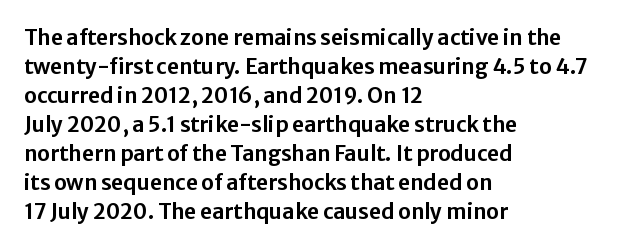
Q: Is the text italic (slanted)? A: No, it is upright.
Q: Is the text underlined? A: No.
Q: How is the paragraph aligned? A: Left-aligned.
Q: Is the spacing between letters normal or unusually wide? A: Normal.
Q: Is the spacing between lines tight, normal or loose? A: Normal.
